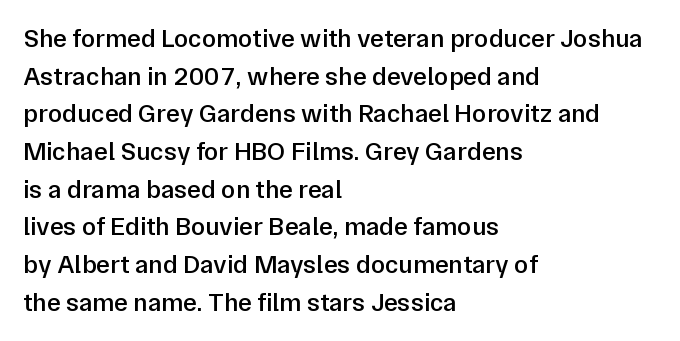
Reading down the column, the eye jumps a familiar distance to each next line. How are the letters spaced? Ordinarily, with no added tracking. The text block is weighted toward the left margin, trailing off unevenly rightward. The letters stand upright; this is a roman face.
